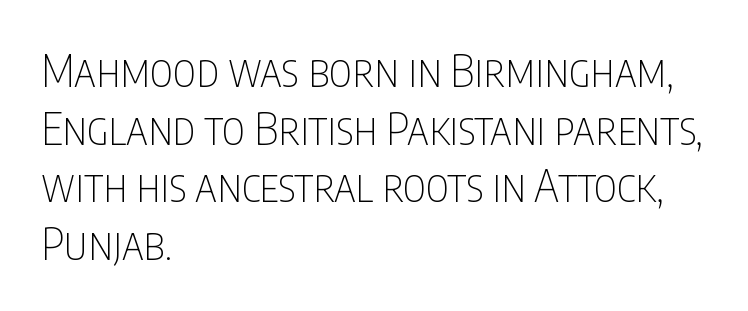
{"serif": "no", "italic": "no", "bold": "no", "weight": "thin", "width": "condensed", "stroke_contrast": "low", "x_height": "large", "monospaced": "no", "underline": "no", "align": "left", "line_spacing": "normal", "line_spacing_ratio": 1.31, "letter_spacing": "normal", "letter_spacing_em": 0.0, "glyph_px": 44}
